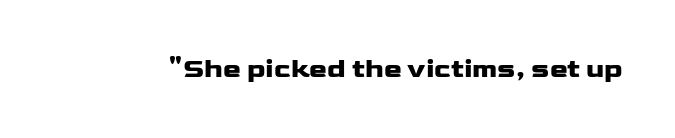
{"italic": "no", "bold": "yes", "underline": "no", "letter_spacing": "normal", "letter_spacing_em": 0.0, "glyph_px": 27}
